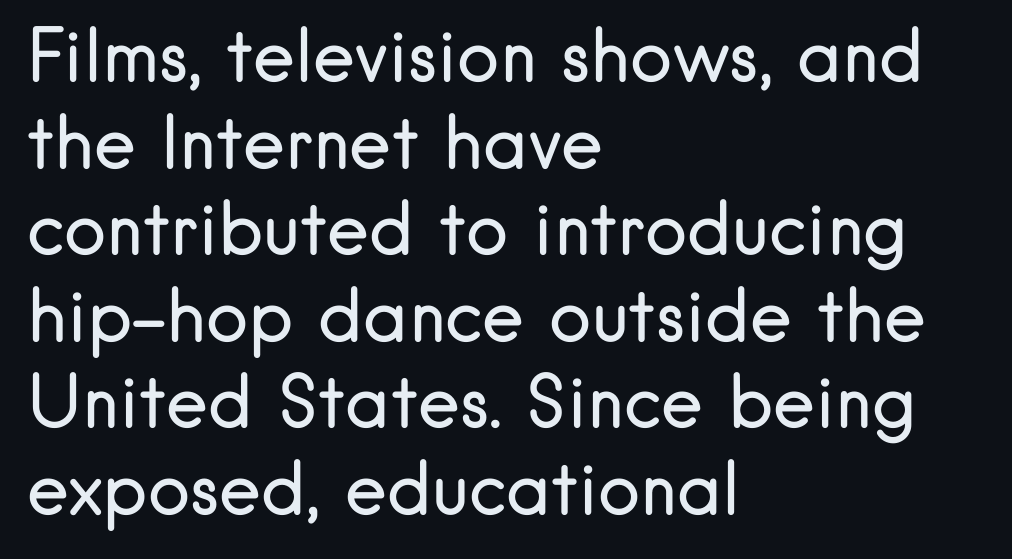
{"serif": "no", "italic": "no", "bold": "no", "weight": "regular", "width": "normal", "stroke_contrast": "low", "x_height": "small", "monospaced": "no", "underline": "no", "align": "left", "line_spacing_ratio": 1.22, "letter_spacing": "normal", "letter_spacing_em": 0.0, "glyph_px": 71}
